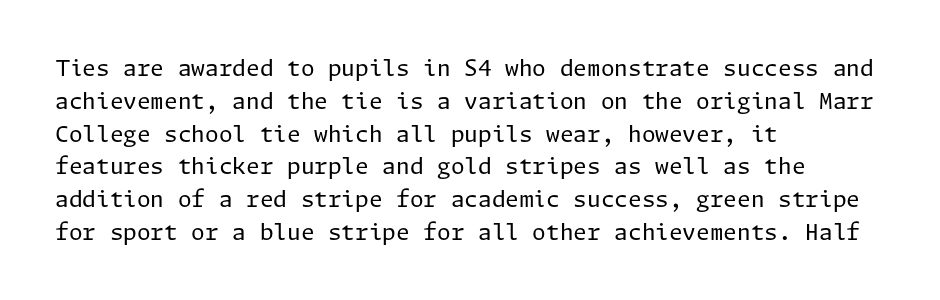
The image shows 22 px text type, upright; set left-aligned, normal line spacing (1.49x), normal letter spacing, not underlined.
